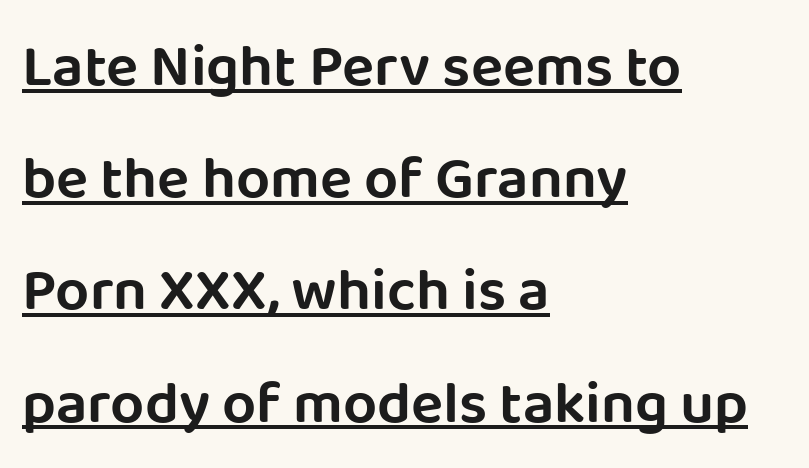
The typography opts for an upright posture over an oblique one. Compared with a centered layout, this one pins lines to the left instead. Letterform terminals end flat and unadorned throughout the passage. The face used here appears with an underline applied.
